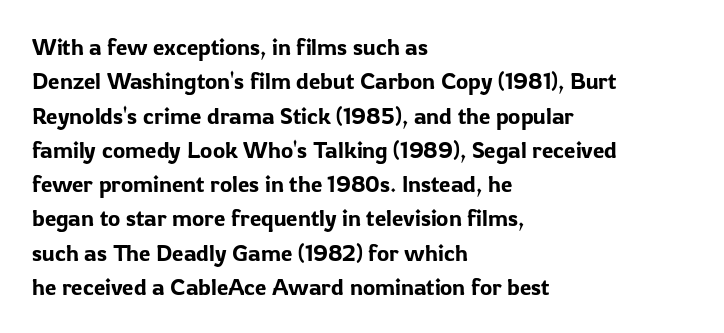
Q: Is the text italic (slanted)? A: No, it is upright.
Q: Is the text underlined? A: No.
Q: How is the paragraph aligned? A: Left-aligned.
Q: Is the spacing between letters normal or unusually wide? A: Normal.
Q: Is the spacing between lines tight, normal or loose? A: Normal.
